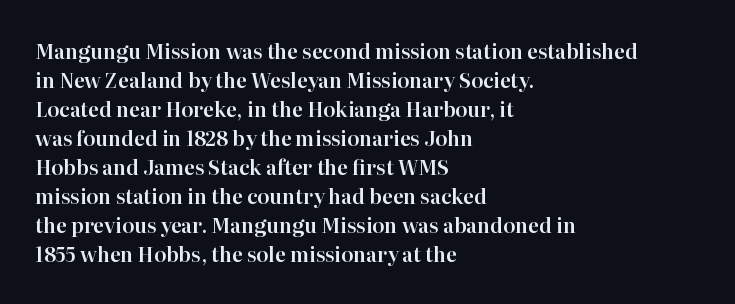
Q: Is the text italic (slanted)? A: No, it is upright.
Q: Is the text underlined? A: No.
Q: How is the paragraph aligned? A: Left-aligned.
Q: Is the spacing between letters normal or unusually wide? A: Normal.
Q: Is the spacing between lines tight, normal or loose? A: Normal.
